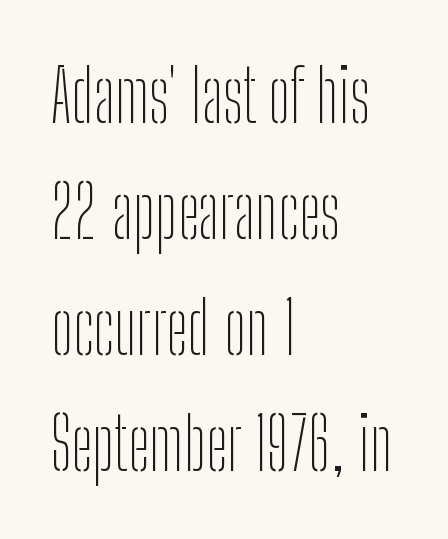
The gaps between neighbouring characters are ordinary and unremarkable. Varying glyph widths throughout — classic text-font behaviour. On a weight scale, this lands at 450 or below. Do the letters lean? They stand straight.
